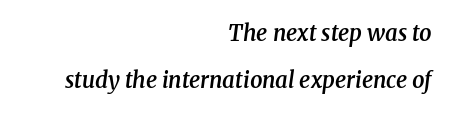
{"italic": "yes", "lean": "right", "slant_degrees": 8, "bold": "semi", "underline": "no", "align": "right", "line_spacing": "loose", "line_spacing_ratio": 2.14, "letter_spacing": "normal", "letter_spacing_em": 0.0, "glyph_px": 22}
